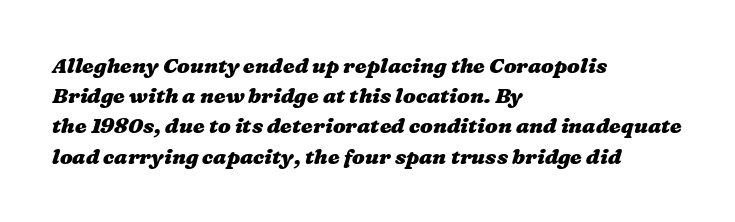
Q: Is the text bold? A: Yes.
Q: Is the text underlined? A: No.
Q: How is the paragraph aligned? A: Left-aligned.
Q: Is the spacing between letters normal or unusually wide? A: Normal.
Q: Is the spacing between lines tight, normal or loose? A: Normal.
